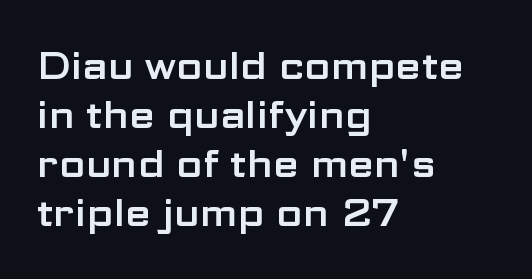
{"serif": "no", "italic": "no", "width": "wide", "stroke_contrast": "low", "x_height": "medium", "monospaced": "no", "underline": "no", "align": "left", "line_spacing": "normal", "line_spacing_ratio": 1.29, "letter_spacing": "normal", "letter_spacing_em": 0.0, "glyph_px": 38}
